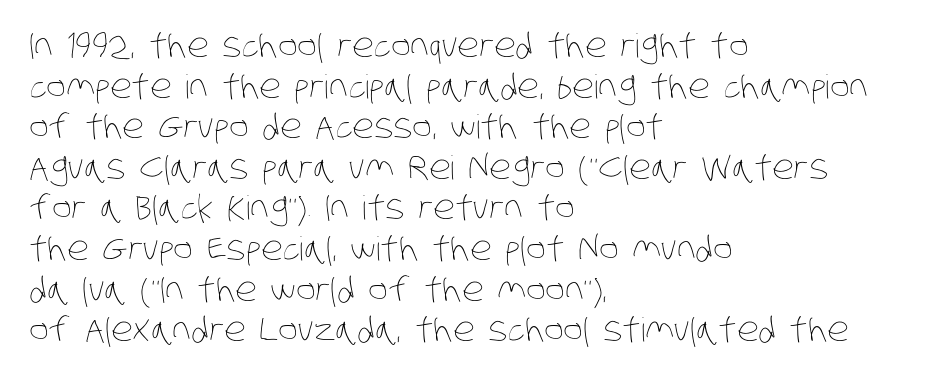
The image shows 33 px thin, condensed type; set left-aligned, line spacing 1.23x, normal letter spacing, not underlined; low stroke contrast and a large x-height.
